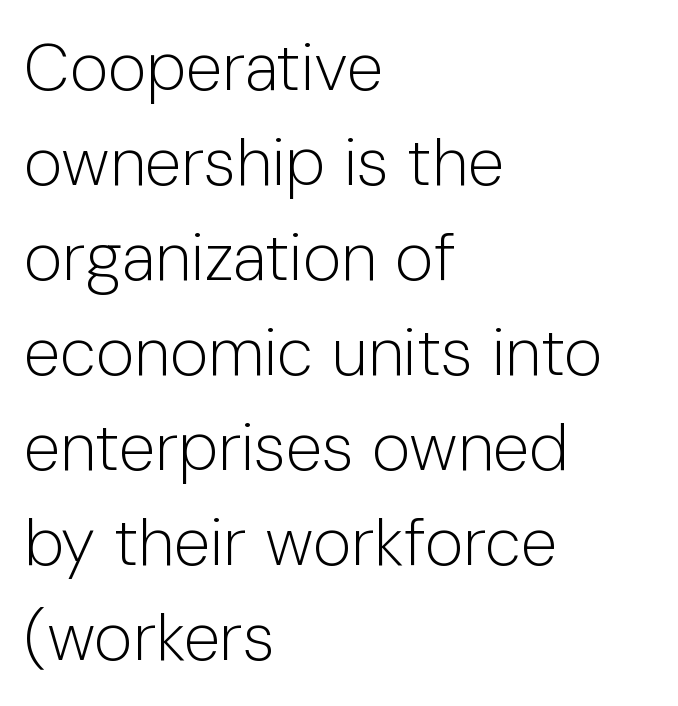
Q: Is the text bold? A: No.
Q: Is the text italic (slanted)? A: No, it is upright.
Q: Is the typeface a serif or a sans-serif typeface? A: Sans-serif.
Q: Is the text underlined? A: No.
Q: How is the paragraph aligned? A: Left-aligned.
Q: Is the spacing between letters normal or unusually wide? A: Normal.
Q: Is the spacing between lines tight, normal or loose? A: Normal.
Q: Width (condensed, normal, or wide)? A: Normal.
Q: Stroke contrast? A: Low.
Q: x-height? A: Medium.
Q: Monospaced? A: No.
